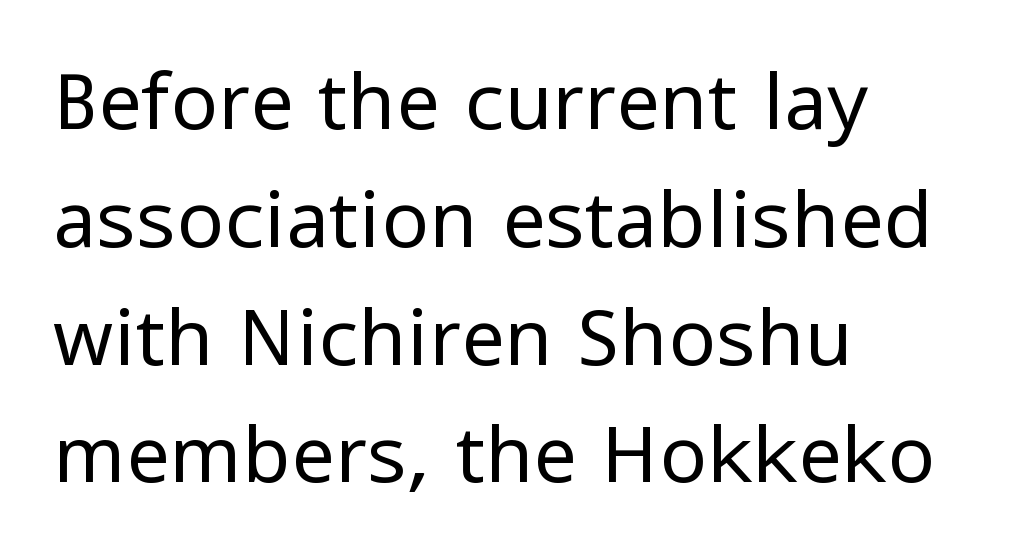
The image shows 78 px regular-weight sans-serif type, upright; set left-aligned, normal line spacing (1.51x), normal letter spacing, not underlined; low stroke contrast and a medium x-height.
